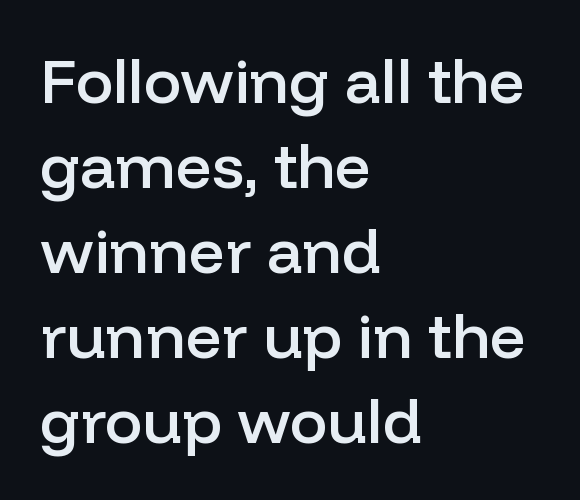
The image shows 63 px semibold sans-serif type, upright; set left-aligned, normal line spacing (1.35x), normal letter spacing, not underlined; low stroke contrast and a medium x-height.
